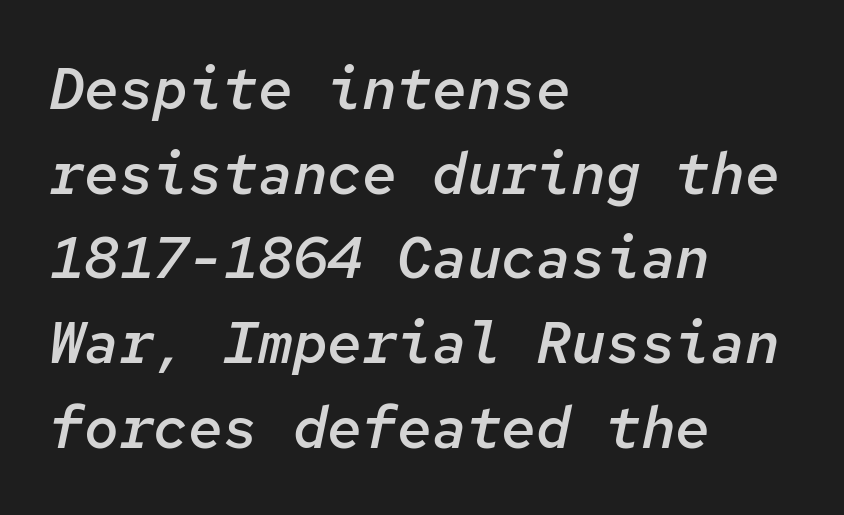
Q: Is the text bold? A: Semi-bold.
Q: Is the text italic (slanted)? A: Yes, it leans right by about 12 degrees.
Q: Is the text underlined? A: No.
Q: How is the paragraph aligned? A: Left-aligned.
Q: Is the spacing between letters normal or unusually wide? A: Normal.
Q: Is the spacing between lines tight, normal or loose? A: Normal.
Q: Width (condensed, normal, or wide)? A: Normal.
Q: Stroke contrast? A: Low.
Q: x-height? A: Medium.
Q: Monospaced? A: Yes.
